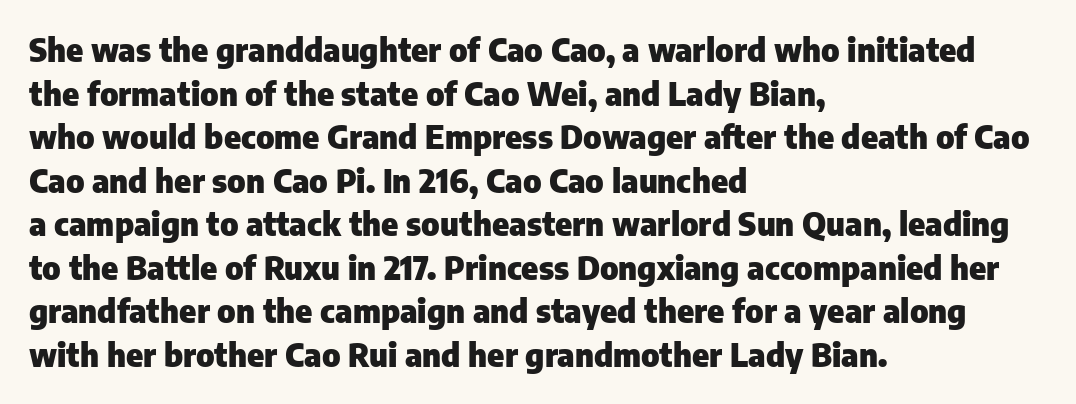
Q: Is the text bold? A: Yes.
Q: Is the text italic (slanted)? A: No, it is upright.
Q: Is the typeface a serif or a sans-serif typeface? A: Sans-serif.
Q: Is the text underlined? A: No.
Q: How is the paragraph aligned? A: Left-aligned.
Q: Is the spacing between letters normal or unusually wide? A: Normal.
Q: Is the spacing between lines tight, normal or loose? A: Normal.
Q: Width (condensed, normal, or wide)? A: Normal.
Q: Stroke contrast? A: Low.
Q: x-height? A: Medium.
Q: Monospaced? A: No.
